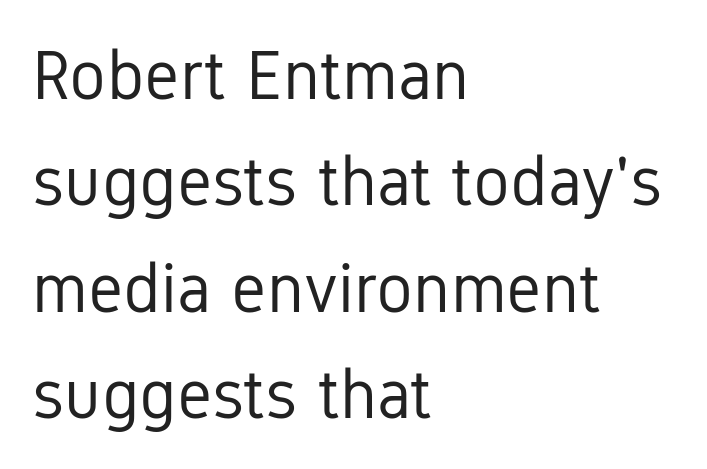
{"serif": "no", "italic": "no", "bold": "no", "weight": "regular", "width": "condensed", "stroke_contrast": "low", "x_height": "medium", "monospaced": "no", "underline": "no", "align": "left", "line_spacing": "normal", "line_spacing_ratio": 1.54, "letter_spacing": "normal", "letter_spacing_em": 0.0, "glyph_px": 69}
